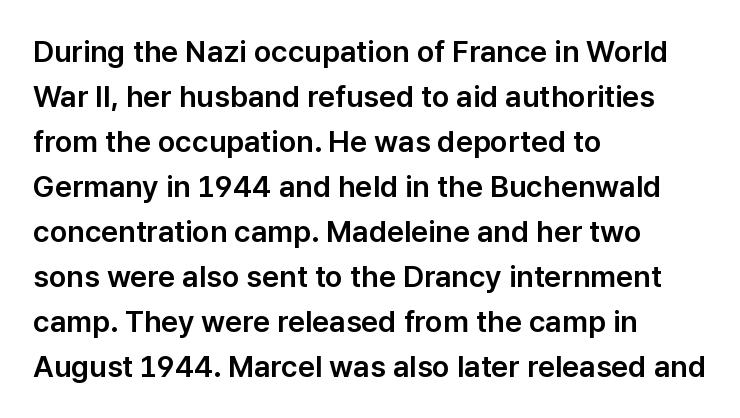
Q: Is the text italic (slanted)? A: No, it is upright.
Q: Is the typeface a serif or a sans-serif typeface? A: Sans-serif.
Q: Is the text underlined? A: No.
Q: How is the paragraph aligned? A: Left-aligned.
Q: Is the spacing between letters normal or unusually wide? A: Normal.
Q: Is the spacing between lines tight, normal or loose? A: Normal.
Q: Width (condensed, normal, or wide)? A: Normal.
Q: Stroke contrast? A: Low.
Q: x-height? A: Medium.
Q: Monospaced? A: No.
